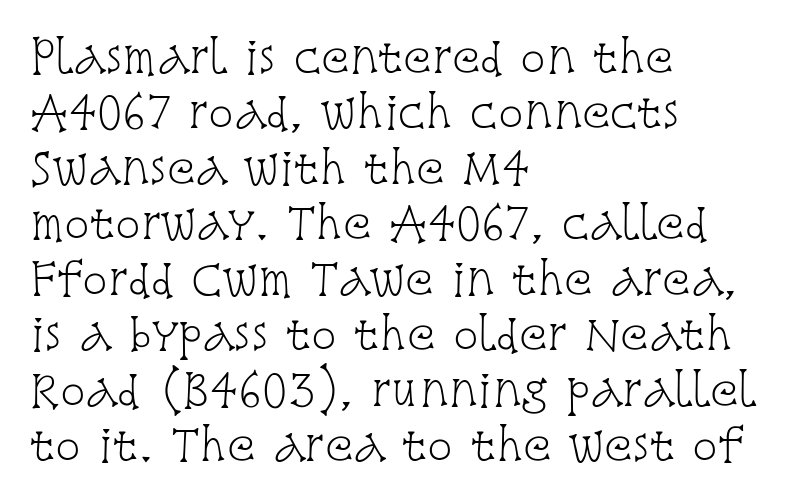
{"serif": "yes", "italic": "no", "bold": "no", "weight": "light", "width": "condensed", "stroke_contrast": "low", "x_height": "large", "monospaced": "no", "underline": "no", "align": "left", "line_spacing": "normal", "line_spacing_ratio": 1.32, "letter_spacing": "normal", "letter_spacing_em": 0.0, "glyph_px": 42}
